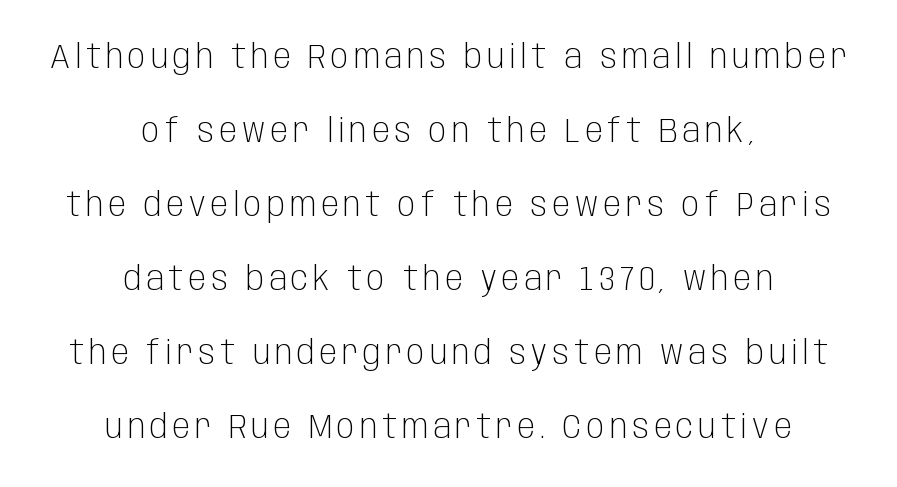
The image shows 33 px light, condensed sans-serif type, upright; set centered, loose line spacing (2.24x), not underlined; low stroke contrast and a large x-height.
